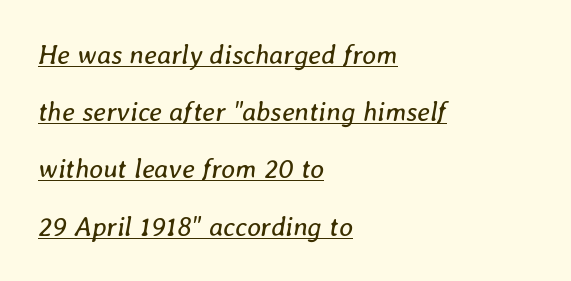
Standard letterfit; no display-style spreading of the glyphs. Does the leading feel generous? Absolutely, it's lavish. Like a heading marked for emphasis, these lines bear an underscore. Italic? Definitely — the glyphs are oblique. Stems here are at most as thick as an everyday book face. Compared with a centered layout, this one pins lines to the left instead.
